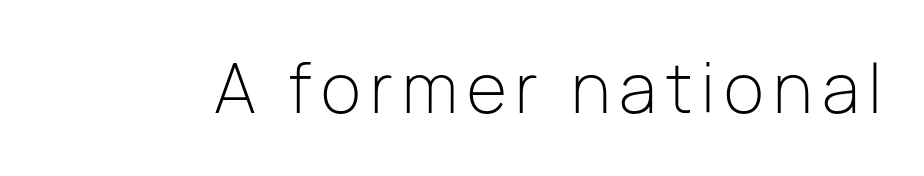
{"serif": "no", "italic": "no", "bold": "no", "weight": "light", "width": "normal", "stroke_contrast": "low", "x_height": "medium", "monospaced": "no", "underline": "no", "glyph_px": 66}
